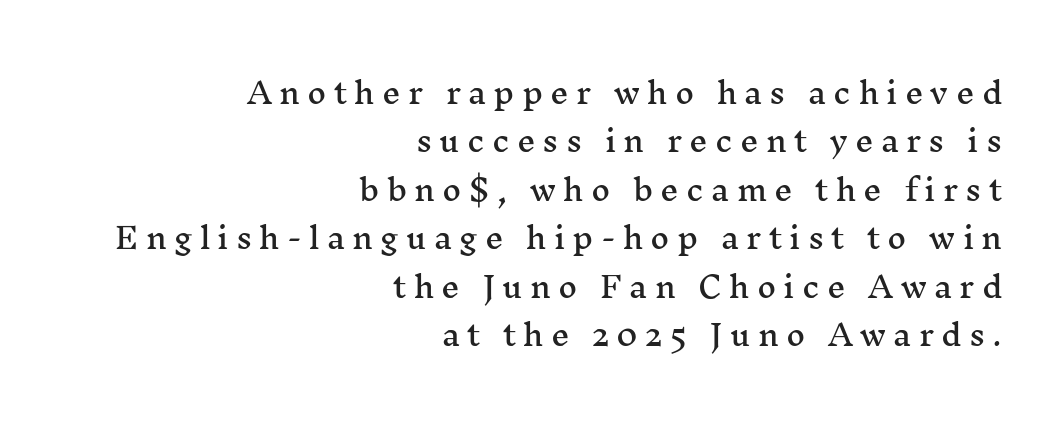
{"serif": "yes", "italic": "no", "width": "wide", "stroke_contrast": "medium", "x_height": "medium", "monospaced": "no", "underline": "no", "align": "right", "line_spacing": "normal", "line_spacing_ratio": 1.67, "letter_spacing": "wide", "letter_spacing_em": 0.25, "glyph_px": 29}
